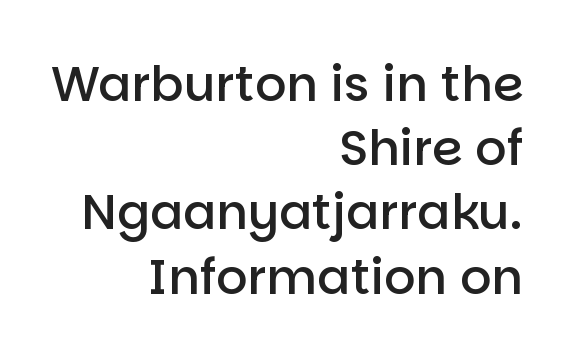
{"serif": "no", "italic": "no", "bold": "semi", "weight": "semibold", "width": "normal", "stroke_contrast": "low", "x_height": "large", "monospaced": "no", "underline": "no", "align": "right", "line_spacing": "normal", "line_spacing_ratio": 1.31, "letter_spacing": "normal", "letter_spacing_em": 0.0, "glyph_px": 49}
